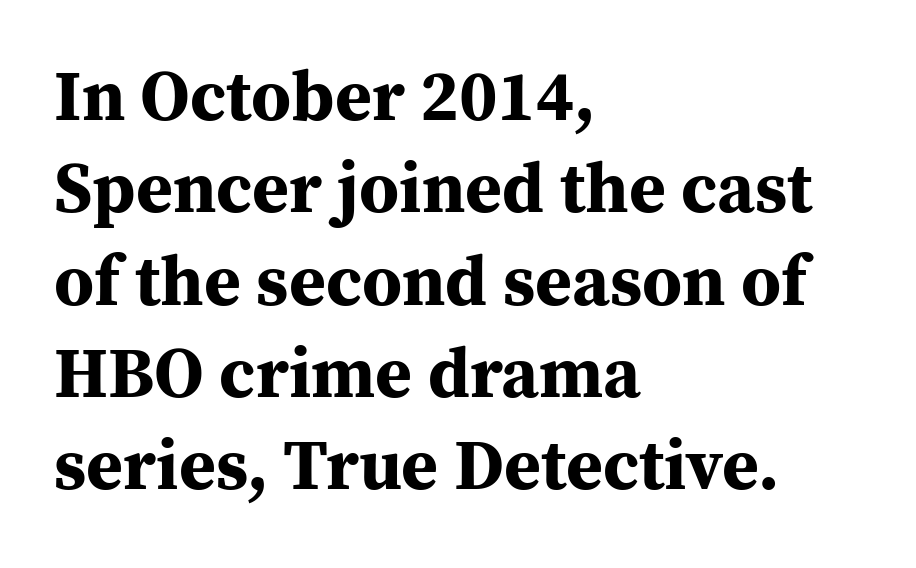
The image shows 71 px bold serif type, upright; set left-aligned, normal line spacing (1.3x), normal letter spacing, not underlined; medium stroke contrast and a medium x-height.
